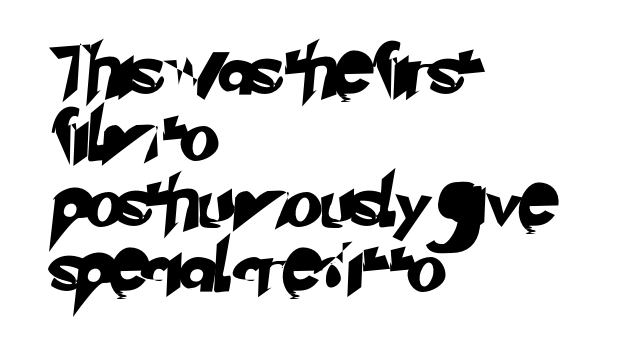
Look at the bottom of the vertical strokes: they stop flat, with no serifs. The passage shown stacks its lines at a standard gap. These lines keep a tight, regular rhythm from letter to letter. Proportional: the letters do not fall into vertical columns. A bare baseline throughout the passage.
